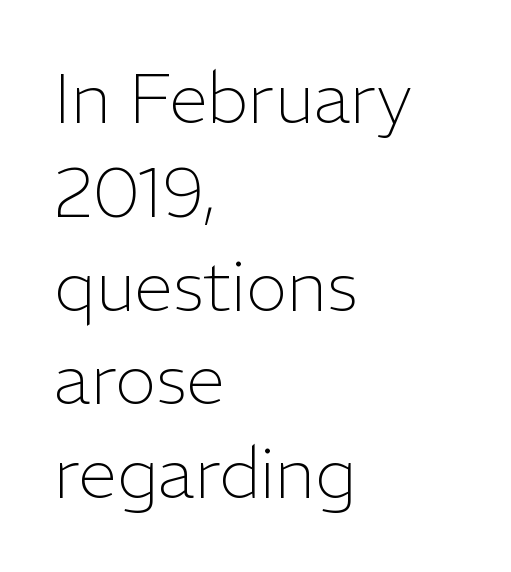
This is not heavy type; no bold has been used. Does the type have serifs? No, each stem ends abruptly. Type without underlining. A typesetter would mark this as roman, not italic. Left-aligned paragraph, ragged on the right. Summary of vertical rhythm: regular, with standard interline spacing.
